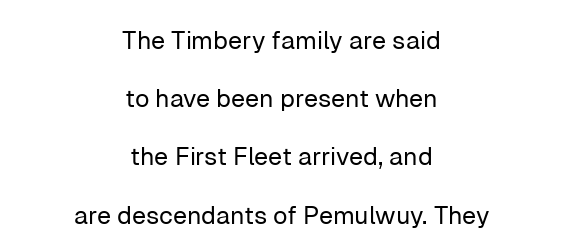
A great deal of white space separates one row of letters from the next. Every row of glyphs is offset so its center matches the block's center. Every character sits straight up, as roman type does. A typesetter would call this zero additional tracking. Type without underlining.
